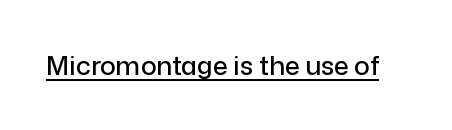
Posture: vertical. Is the letter spacing exaggerated? No — it looks like the ordinary default. These characters rest on top of a visible drawn line.
